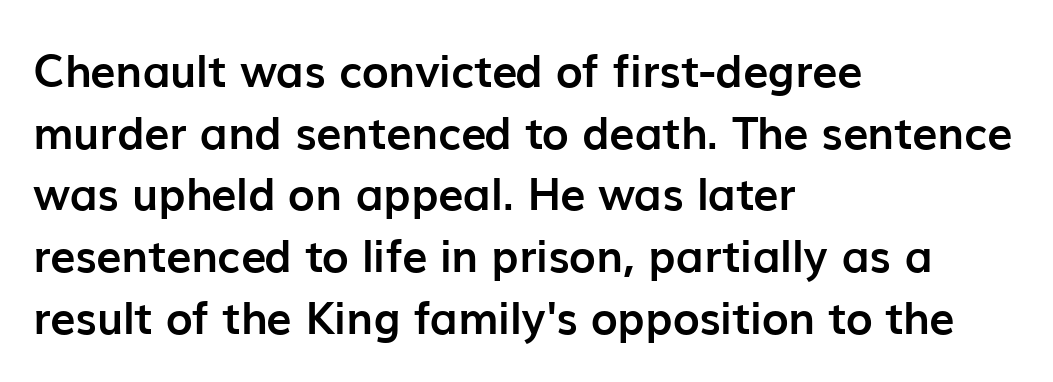
Does the lettering tilt? It doesn't — this is upright. Short note: letters normally spaced. Typeset ragged right — the left edge is the straight one. Students, this is bold: see how much ink each stroke carries. Character widths vary here, with narrow letters taking less room than wide ones. Typographically, this falls in the sans-serif category.
